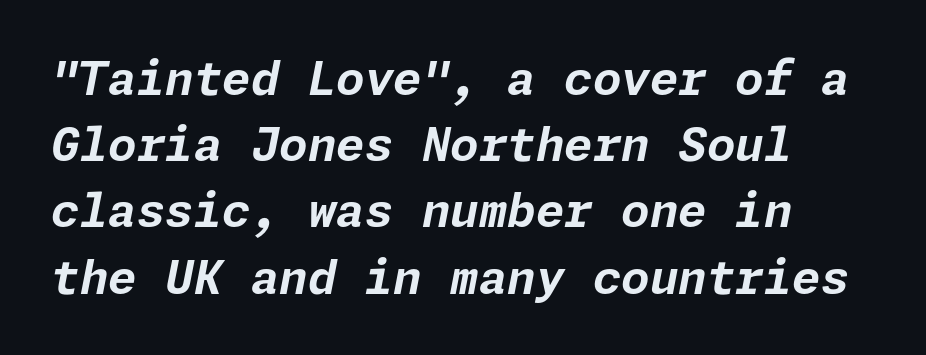
The image shows 46 px bold type, italic (leaning right); set left-aligned, normal line spacing (1.44x), normal letter spacing, not underlined; low stroke contrast and a medium x-height.
